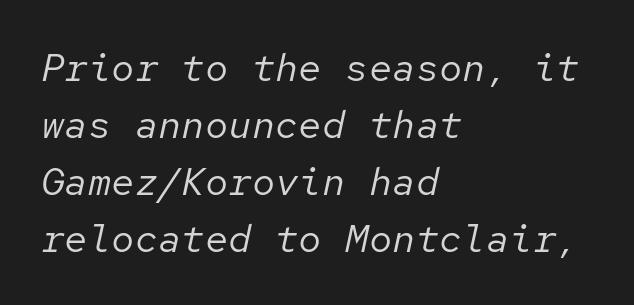
The image shows 39 px regular-weight type, italic (leaning right), monospaced; set left-aligned, normal line spacing (1.46x), normal letter spacing, not underlined; low stroke contrast and a medium x-height.
